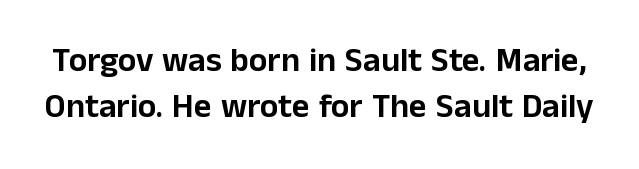
Q: Is the text italic (slanted)? A: No, it is upright.
Q: Is the typeface a serif or a sans-serif typeface? A: Sans-serif.
Q: Is the text underlined? A: No.
Q: Is the spacing between letters normal or unusually wide? A: Normal.
Q: Is the spacing between lines tight, normal or loose? A: Normal.
Q: Width (condensed, normal, or wide)? A: Normal.
Q: Stroke contrast? A: Low.
Q: x-height? A: Medium.
Q: Monospaced? A: No.
